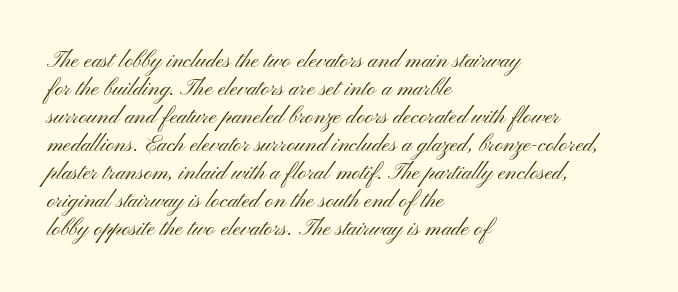
Layout note: lines flush left. Decoration check: the copy has no underline. Short note: letters normally spaced.
